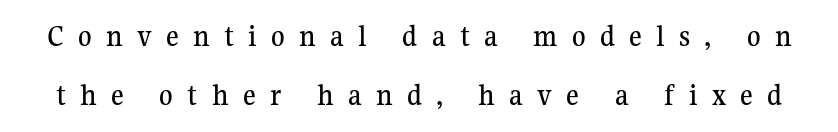
{"serif": "yes", "italic": "no", "width": "normal", "stroke_contrast": "medium", "x_height": "medium", "monospaced": "no", "underline": "no", "line_spacing": "loose", "line_spacing_ratio": 1.91, "letter_spacing": "wide", "letter_spacing_em": 0.46, "glyph_px": 31}
